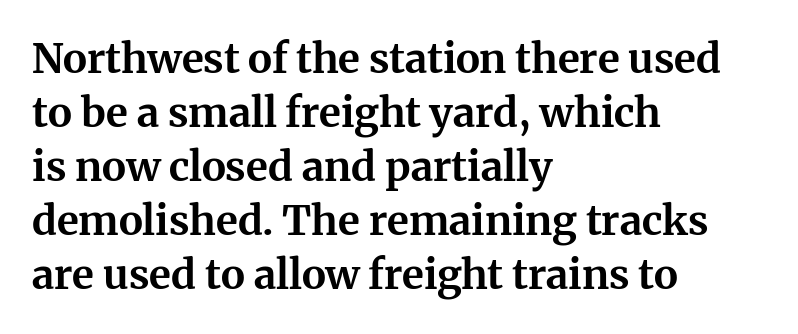
The setting favours the left margin, as ordinary paragraphs usually do. You'd pick this weight for a headline — it's a proper bold. One glance says typical: line gaps are just what's usual. Proportional: the letters do not fall into vertical columns.
